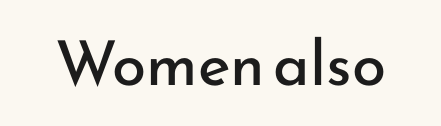
Q: Is the text bold? A: No.
Q: Is the text italic (slanted)? A: No, it is upright.
Q: Is the typeface a serif or a sans-serif typeface? A: Sans-serif.
Q: Is the text underlined? A: No.
Q: Is the spacing between letters normal or unusually wide? A: Normal.
Q: Width (condensed, normal, or wide)? A: Normal.
Q: Stroke contrast? A: Low.
Q: x-height? A: Small.
Q: Monospaced? A: No.
